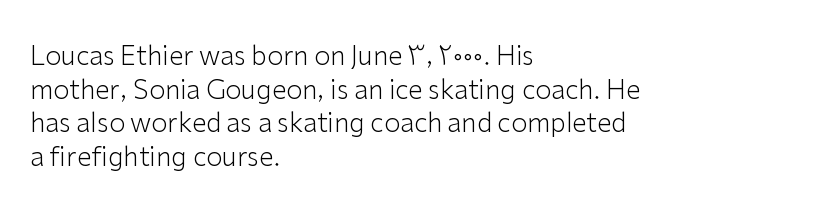
Q: Is the text bold? A: No.
Q: Is the text italic (slanted)? A: No, it is upright.
Q: Is the text underlined? A: No.
Q: How is the paragraph aligned? A: Left-aligned.
Q: Is the spacing between letters normal or unusually wide? A: Normal.
Q: Is the spacing between lines tight, normal or loose? A: Normal.
